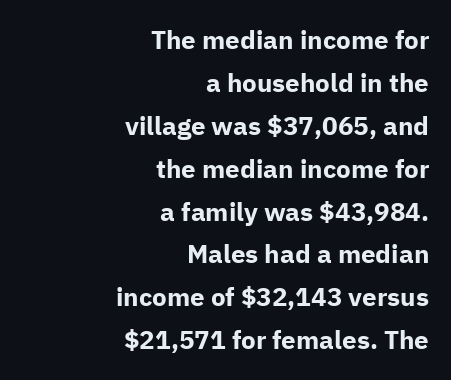
The image shows 26 px bold type, upright; set right-aligned, normal line spacing (1.65x), normal letter spacing, not underlined.
